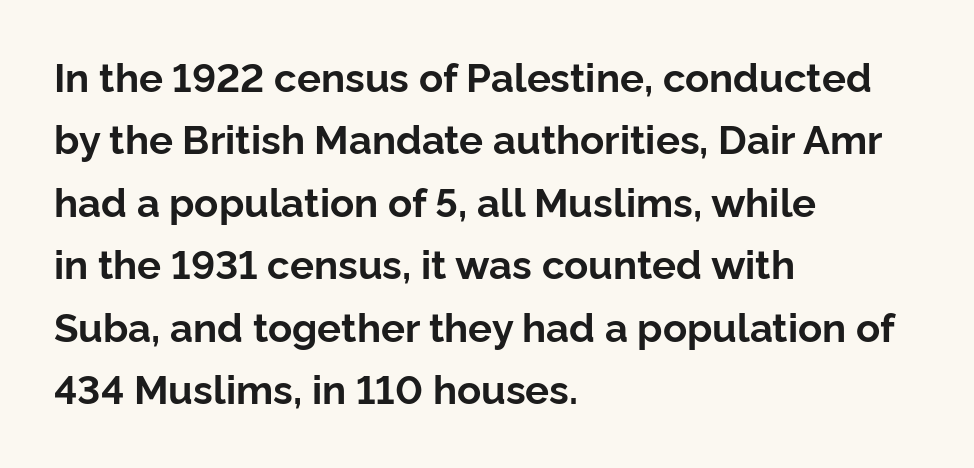
{"serif": "no", "italic": "no", "bold": "yes", "weight": "bold", "width": "normal", "stroke_contrast": "low", "x_height": "medium", "monospaced": "no", "underline": "no", "align": "left", "line_spacing": "normal", "line_spacing_ratio": 1.56, "letter_spacing": "normal", "letter_spacing_em": 0.0, "glyph_px": 40}
